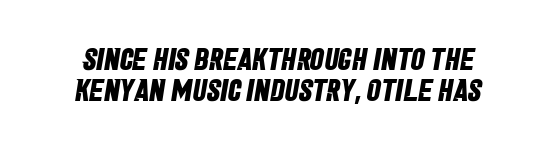
The image shows 31 px bold, condensed sans-serif type; set tight line spacing (0.99x), normal letter spacing, not underlined; low stroke contrast and a large x-height.
